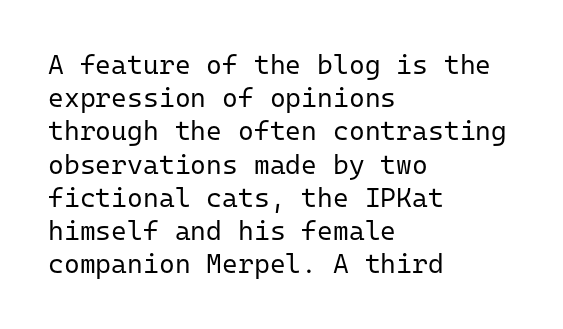
{"italic": "no", "bold": "no", "underline": "no", "align": "left", "line_spacing_ratio": 1.23, "letter_spacing": "normal", "letter_spacing_em": 0.0, "glyph_px": 27}
